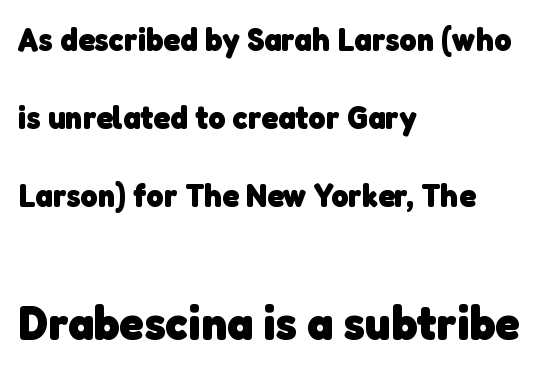
{"serif": "no", "bold": "yes", "weight": "heavy", "width": "normal", "stroke_contrast": "low", "x_height": "medium", "monospaced": "no", "underline": "no", "align": "left", "line_spacing": "loose", "line_spacing_ratio": 2.37, "letter_spacing": "normal", "letter_spacing_em": 0.0, "larger_block": "second", "size_ratio": 1.48, "glyph_px": 49}
